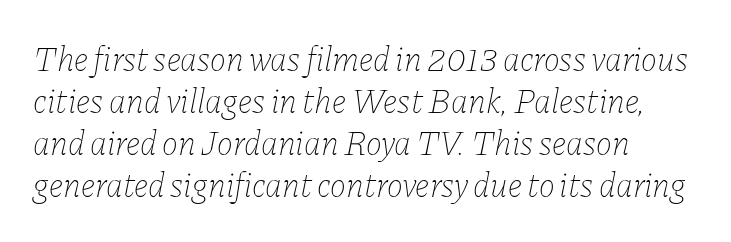
Q: Is the text bold? A: No.
Q: Is the text italic (slanted)? A: Yes, it leans right by about 11 degrees.
Q: Is the text underlined? A: No.
Q: How is the paragraph aligned? A: Left-aligned.
Q: Is the spacing between letters normal or unusually wide? A: Normal.
Q: Width (condensed, normal, or wide)? A: Normal.
Q: Stroke contrast? A: Low.
Q: x-height? A: Medium.
Q: Monospaced? A: No.
